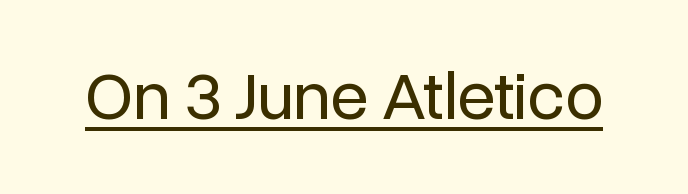
The image shows 69 px regular-weight sans-serif type, upright; set normal letter spacing, underlined; low stroke contrast and a medium x-height.
